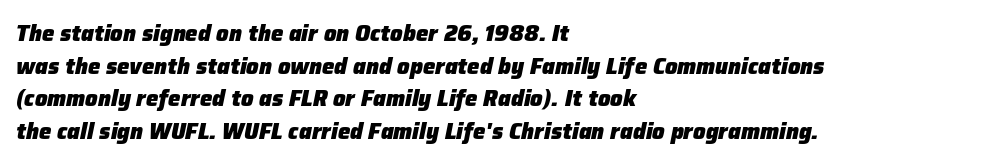
Q: Is the text bold? A: Yes.
Q: Is the text italic (slanted)? A: Yes, it leans right by about 12 degrees.
Q: Is the text underlined? A: No.
Q: How is the paragraph aligned? A: Left-aligned.
Q: Is the spacing between letters normal or unusually wide? A: Normal.
Q: Is the spacing between lines tight, normal or loose? A: Normal.
